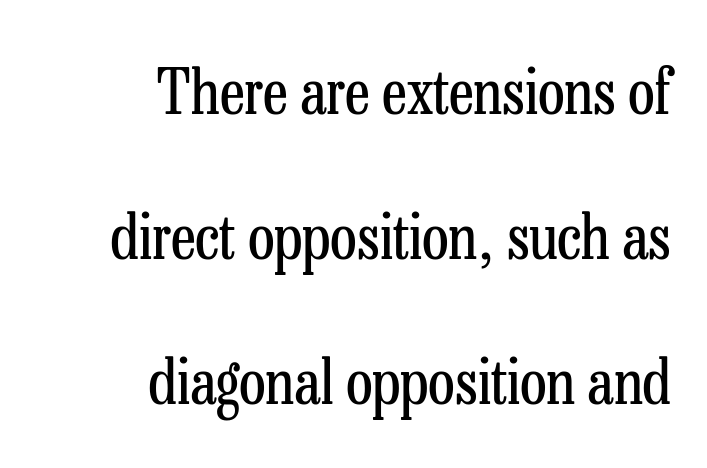
The image shows 62 px regular-weight, condensed serif type, upright; set right-aligned, loose line spacing (2.34x), normal letter spacing, not underlined; low stroke contrast and a medium x-height.
